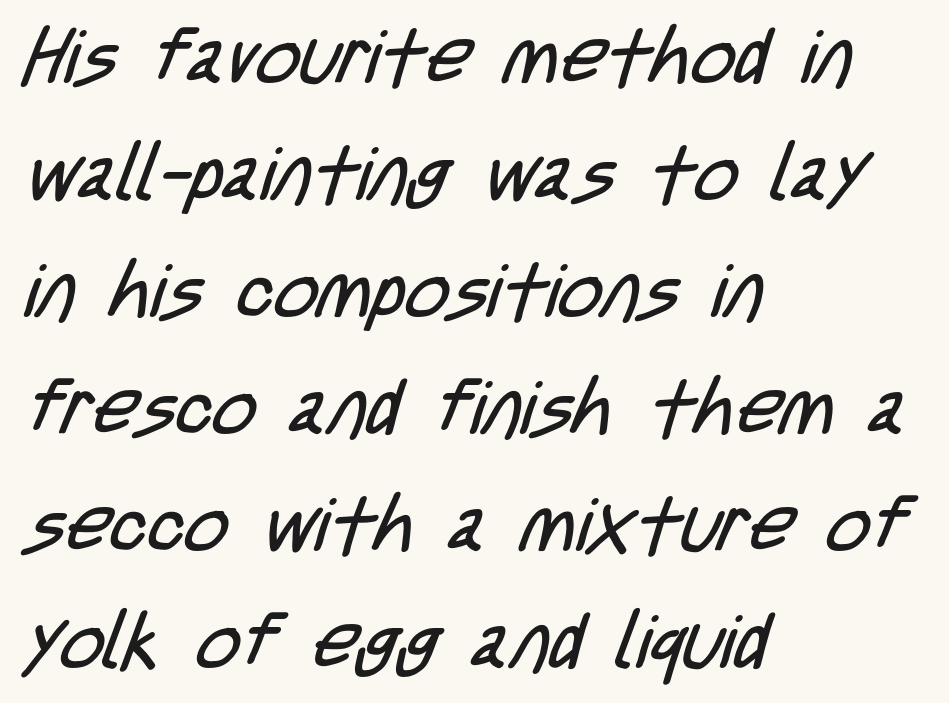
Bare-footed words on every line. These lines are rendered in a variable-pitch font. A quiet, ordinary-to-light weight characterises the typeface. Short note: letters normally spaced.
